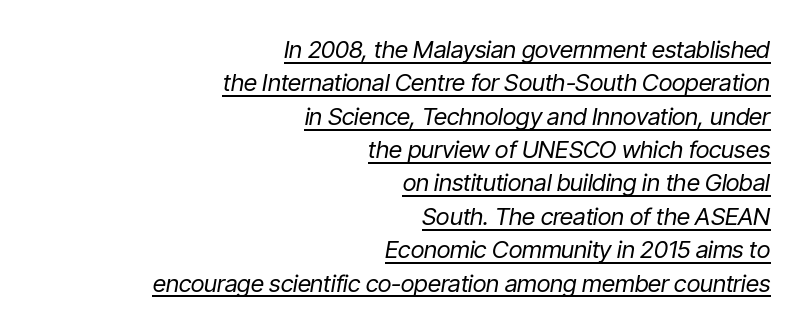
The image shows 24 px text type, italic (leaning right); set right-aligned, normal line spacing (1.39x), normal letter spacing, underlined.
